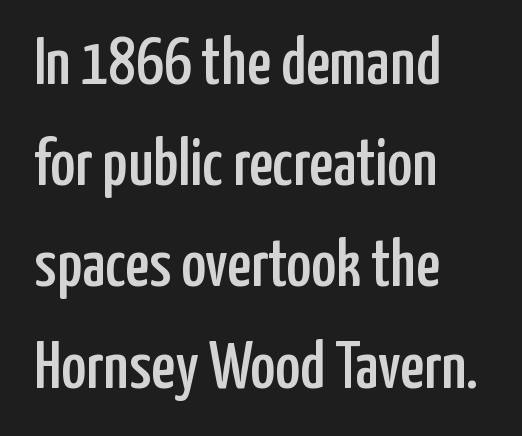
Q: Is the text italic (slanted)? A: No, it is upright.
Q: Is the typeface a serif or a sans-serif typeface? A: Sans-serif.
Q: Is the text underlined? A: No.
Q: How is the paragraph aligned? A: Left-aligned.
Q: Is the spacing between letters normal or unusually wide? A: Normal.
Q: Is the spacing between lines tight, normal or loose? A: Normal.
Q: Width (condensed, normal, or wide)? A: Condensed.
Q: Stroke contrast? A: Low.
Q: x-height? A: Medium.
Q: Monospaced? A: No.
